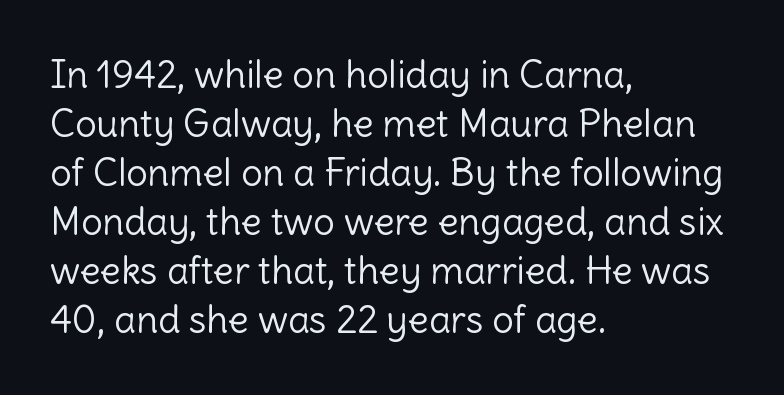
The image shows 38 px light sans-serif type, upright; set left-aligned, normal line spacing (1.29x), normal letter spacing, not underlined; a medium x-height.
